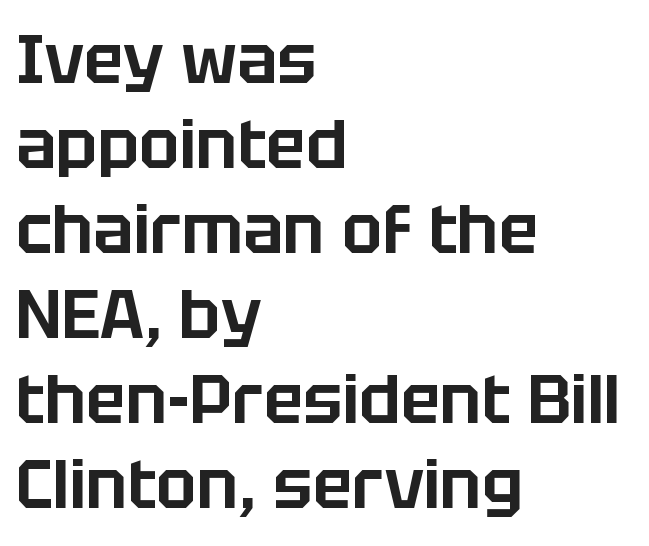
{"serif": "no", "italic": "no", "width": "normal", "stroke_contrast": "low", "x_height": "large", "monospaced": "no", "underline": "no", "align": "left", "line_spacing": "normal", "line_spacing_ratio": 1.27, "letter_spacing": "normal", "letter_spacing_em": 0.0, "glyph_px": 67}
